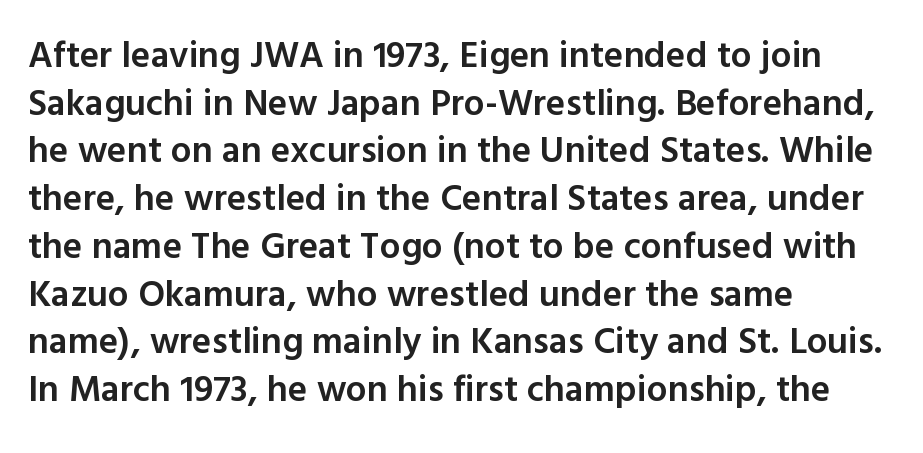
The image shows 37 px semibold sans-serif type, upright; set left-aligned, normal line spacing (1.29x), normal letter spacing, not underlined; a medium x-height.
